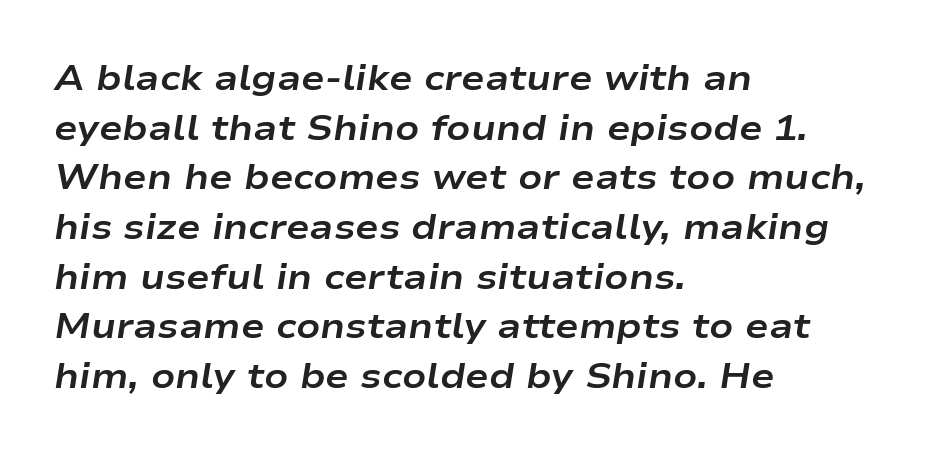
Q: Is the text bold? A: Yes.
Q: Is the text italic (slanted)? A: Yes, it leans right by about 9 degrees.
Q: Is the text underlined? A: No.
Q: How is the paragraph aligned? A: Left-aligned.
Q: Is the spacing between letters normal or unusually wide? A: Normal.
Q: Is the spacing between lines tight, normal or loose? A: Normal.
Q: Width (condensed, normal, or wide)? A: Wide.
Q: Stroke contrast? A: Low.
Q: x-height? A: Medium.
Q: Monospaced? A: No.
